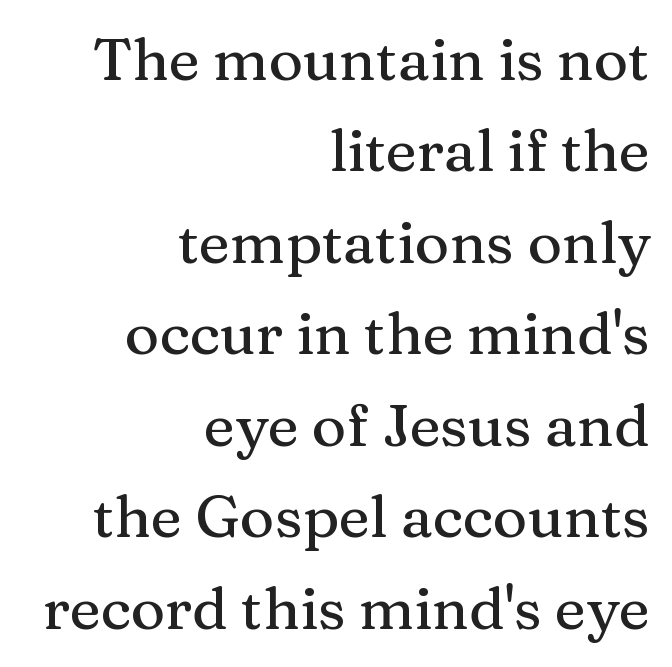
{"serif": "yes", "italic": "no", "width": "normal", "stroke_contrast": "medium", "x_height": "medium", "monospaced": "no", "underline": "no", "align": "right", "line_spacing": "normal", "line_spacing_ratio": 1.55, "letter_spacing": "normal", "letter_spacing_em": 0.0, "glyph_px": 59}
